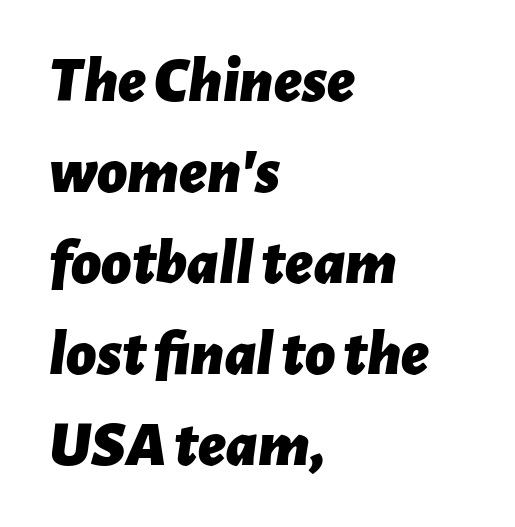
Only glyphs here, with clear space below each row. Rows of type keep a routine distance in the vertical direction. The gaps between neighbouring characters are ordinary and unremarkable. In terms of posture, this sample is oblique.
